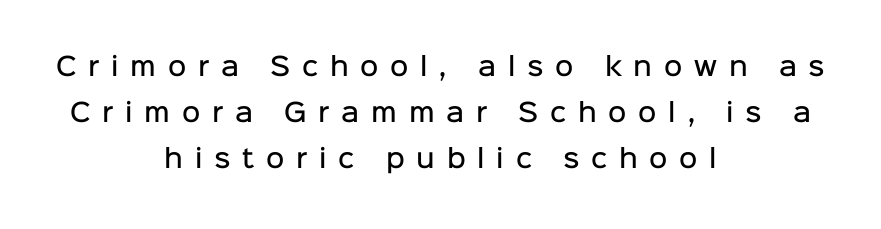
Q: Is the text bold? A: Semi-bold.
Q: Is the text italic (slanted)? A: No, it is upright.
Q: Is the text underlined? A: No.
Q: How is the paragraph aligned? A: Centered.
Q: Is the spacing between letters normal or unusually wide? A: Unusually wide.
